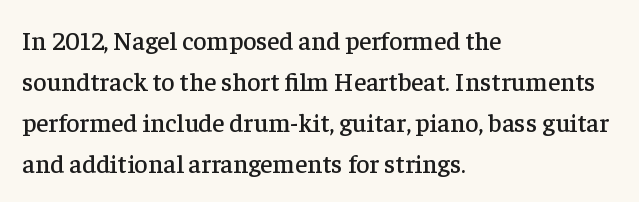
Q: Is the text italic (slanted)? A: No, it is upright.
Q: Is the text underlined? A: No.
Q: How is the paragraph aligned? A: Left-aligned.
Q: Is the spacing between letters normal or unusually wide? A: Normal.
Q: Is the spacing between lines tight, normal or loose? A: Normal.
